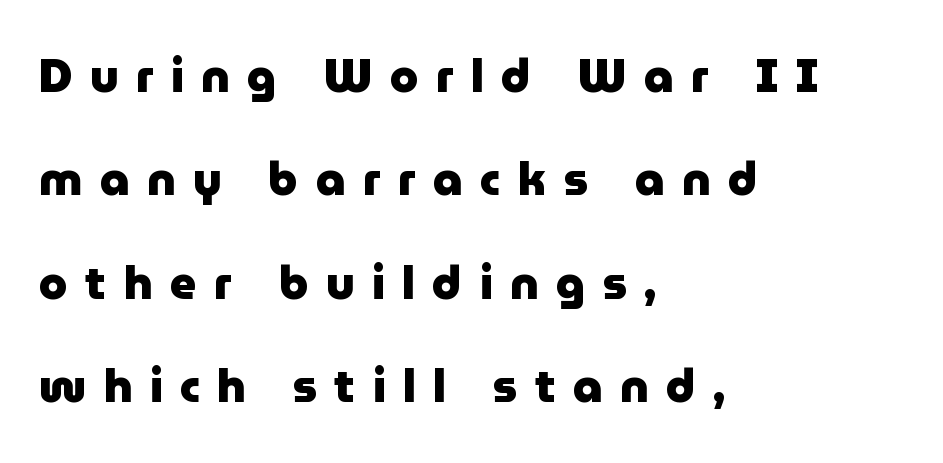
You could only call the tracking loose — the letters float apart. The strip under each line holds only bare page. Set as a true bold cut, around the 700 mark. The font family rendered here belongs to the sans-serif group. Horizontal bands of white between lines are thick stripes.
